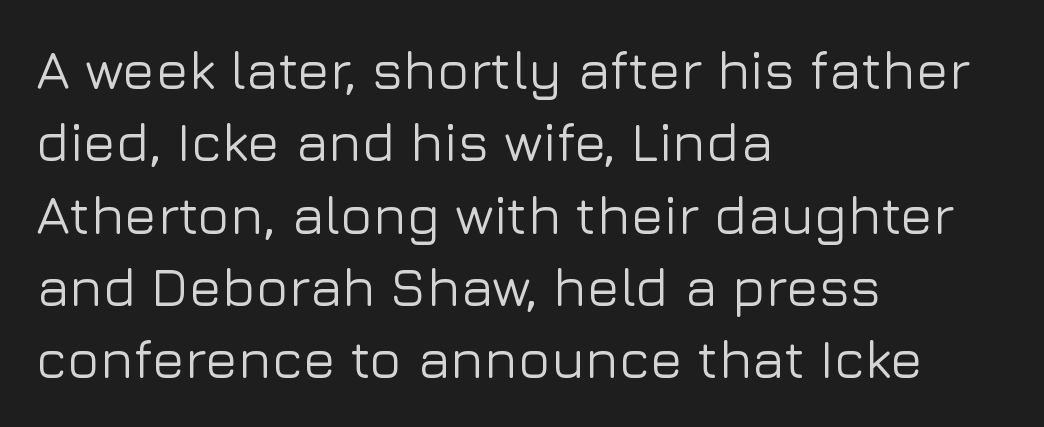
Q: Is the text italic (slanted)? A: No, it is upright.
Q: Is the typeface a serif or a sans-serif typeface? A: Sans-serif.
Q: Is the text underlined? A: No.
Q: How is the paragraph aligned? A: Left-aligned.
Q: Is the spacing between letters normal or unusually wide? A: Normal.
Q: Is the spacing between lines tight, normal or loose? A: Normal.
Q: Width (condensed, normal, or wide)? A: Normal.
Q: Stroke contrast? A: Low.
Q: x-height? A: Medium.
Q: Monospaced? A: No.
